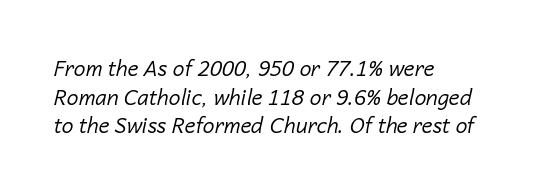
{"italic": "yes", "lean": "right", "slant_degrees": 14, "bold": "no", "underline": "no", "align": "left", "line_spacing": "normal", "line_spacing_ratio": 1.36, "letter_spacing": "normal", "letter_spacing_em": 0.0, "glyph_px": 21}
